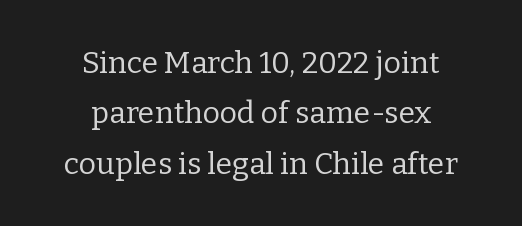
The face looks like a standard text weight, possibly lighter. Old-style or modern, the face here clearly has serifs. The setting favours the middle, as headings and verse often do. What stands out about the letter spacing? Nothing — it is the standard amount. Decoration check: the copy has no underline.
